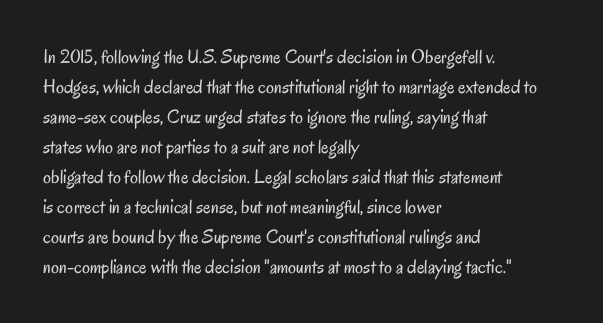
The face looks like a standard text weight, possibly lighter. A normal amount of white space separates one row of letters from the next. Line beginnings align vertically; line endings do not. The horizontal fit of the characters is conventional and even. The passage shown is not underscored anywhere.
